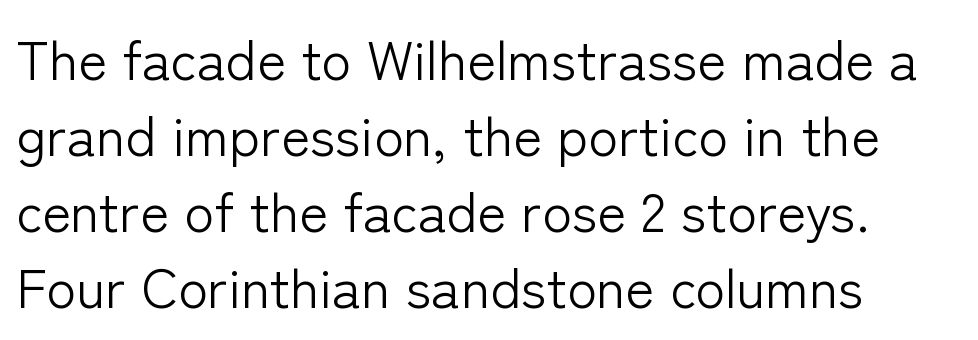
Vertical stems look standard width or narrower in stroke. Compared with typical body copy, the letter spacing here is the same. Has an underline been added? It has not. Casual observation: everything's shoved over to the left. Think of a printed novel: that variable character pitch is what you see here. In terms of leading, this rendering sits right in the middle.
